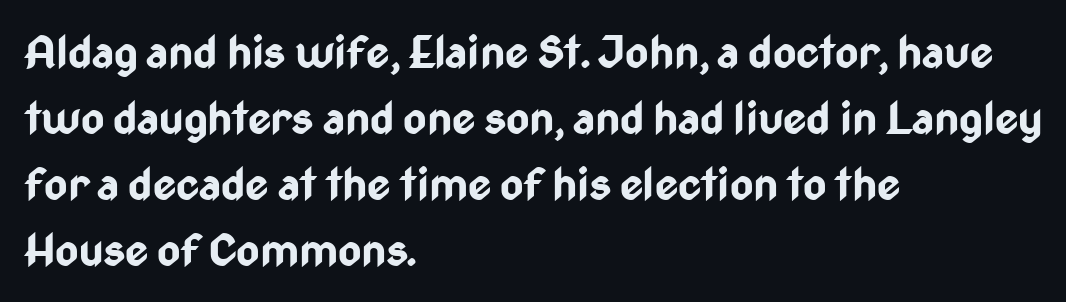
The image shows 45 px bold, condensed sans-serif type, upright; set left-aligned, normal line spacing (1.47x), normal letter spacing, not underlined; low stroke contrast and a medium x-height.
